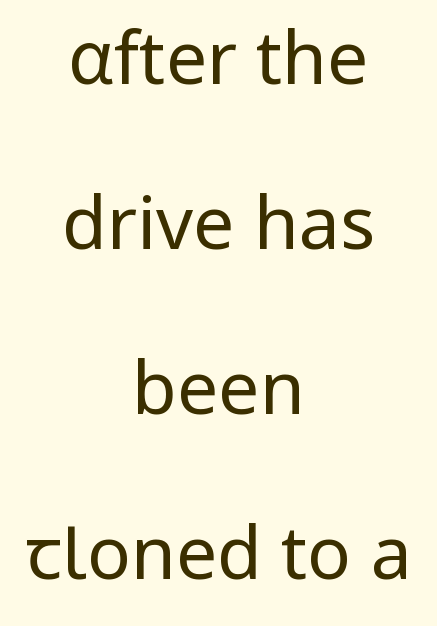
The image shows 73 px regular-weight sans-serif type, upright; set centered, loose line spacing (2.26x), normal letter spacing, not underlined; low stroke contrast and a medium x-height.
